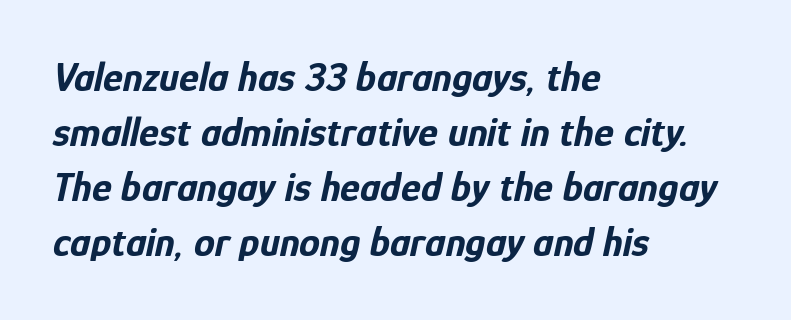
The image shows 42 px bold, condensed type, italic (leaning right); set left-aligned, normal line spacing (1.31x), normal letter spacing, not underlined; low stroke contrast and a medium x-height.
